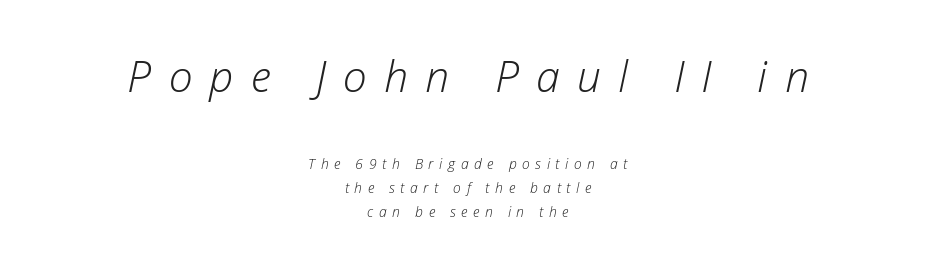
{"italic": "yes", "lean": "right", "slant_degrees": 12, "bold": "no", "weight": "light", "width": "normal", "stroke_contrast": "low", "x_height": "medium", "monospaced": "no", "underline": "no", "align": "center", "line_spacing_ratio": 1.71, "letter_spacing": "wide", "letter_spacing_em": 0.4, "larger_block": "first", "size_ratio": 3.07, "glyph_px": 43}
